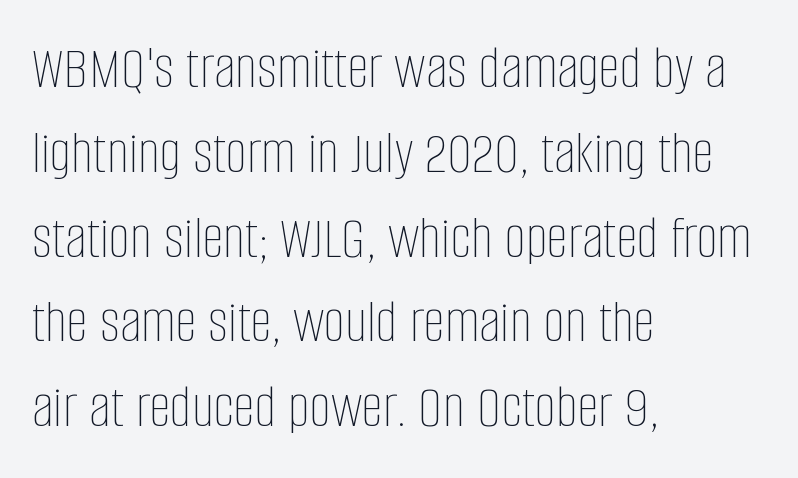
Q: Is the text bold? A: No.
Q: Is the text italic (slanted)? A: No, it is upright.
Q: Is the text underlined? A: No.
Q: How is the paragraph aligned? A: Left-aligned.
Q: Is the spacing between letters normal or unusually wide? A: Normal.
Q: Is the spacing between lines tight, normal or loose? A: Normal.
Q: Width (condensed, normal, or wide)? A: Condensed.
Q: Stroke contrast? A: Low.
Q: x-height? A: Large.
Q: Monospaced? A: No.
